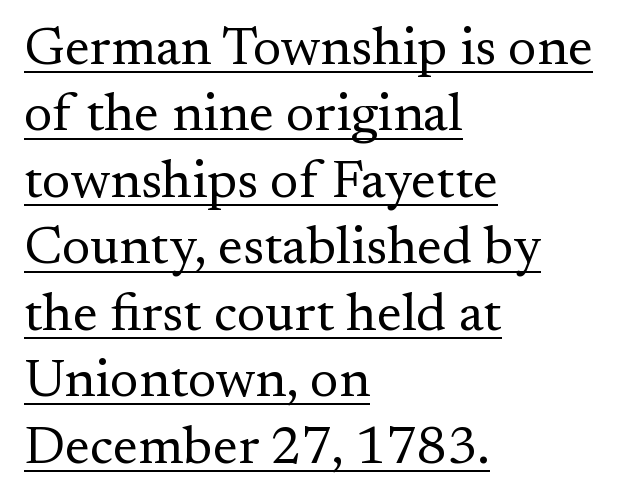
Weight: in the light-to-regular range. Note the varied advance widths — an 'i' is clearly narrower than an 'm'. The passage shown has conventional tracking throughout. Reading down the block, your eye returns to a fixed left position each line.
